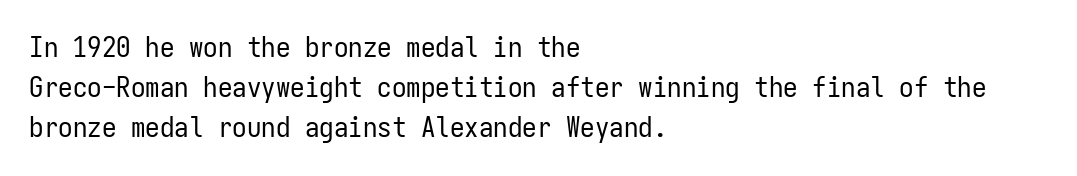
Q: Is the text bold? A: No.
Q: Is the text italic (slanted)? A: No, it is upright.
Q: Is the typeface a serif or a sans-serif typeface? A: Sans-serif.
Q: Is the text underlined? A: No.
Q: How is the paragraph aligned? A: Left-aligned.
Q: Is the spacing between letters normal or unusually wide? A: Normal.
Q: Is the spacing between lines tight, normal or loose? A: Normal.
Q: Width (condensed, normal, or wide)? A: Condensed.
Q: Stroke contrast? A: Low.
Q: x-height? A: Medium.
Q: Monospaced? A: Yes.
